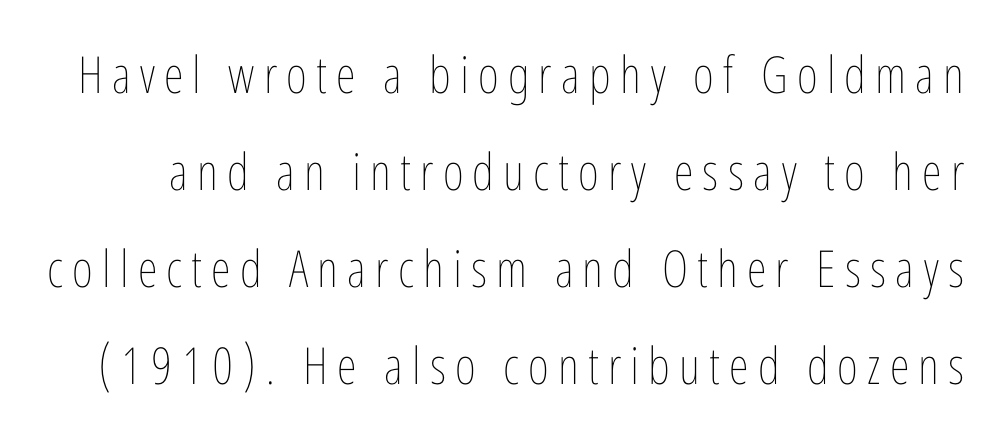
{"italic": "no", "bold": "no", "weight": "thin", "width": "condensed", "stroke_contrast": "low", "x_height": "medium", "monospaced": "no", "underline": "no", "line_spacing": "loose", "line_spacing_ratio": 1.9, "glyph_px": 51}
